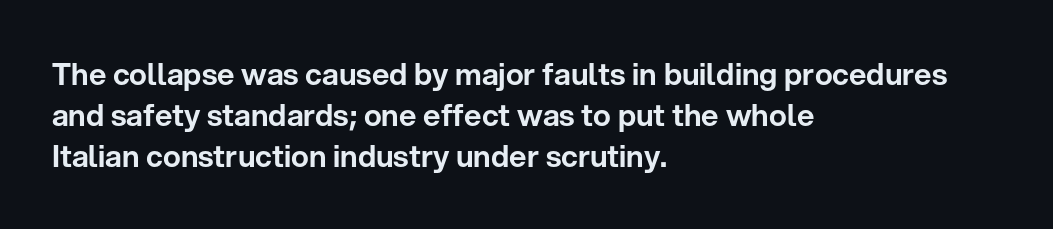
{"serif": "no", "italic": "no", "width": "normal", "stroke_contrast": "low", "x_height": "medium", "monospaced": "no", "underline": "no", "align": "left", "line_spacing": "normal", "line_spacing_ratio": 1.36, "letter_spacing": "normal", "letter_spacing_em": 0.0, "glyph_px": 30}
